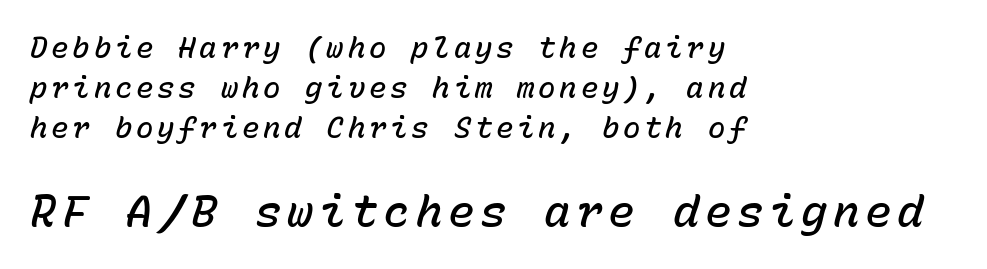
Scale increases going downward across the two blocks. Note the uniform advance width — an 'i' takes as much space as an 'm'. Italic? Definitely — the glyphs are oblique. Leading: standard.
